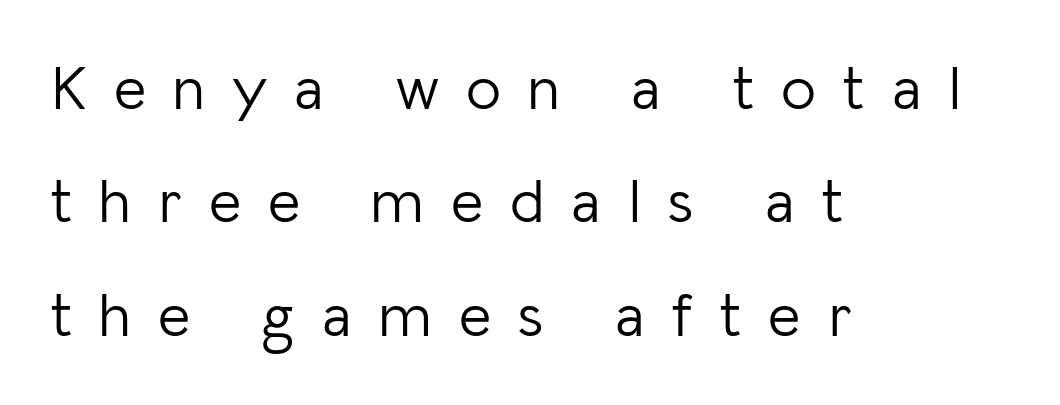
{"serif": "no", "italic": "no", "bold": "no", "weight": "light", "width": "normal", "stroke_contrast": "low", "x_height": "medium", "monospaced": "no", "underline": "no", "align": "left", "line_spacing_ratio": 1.83, "letter_spacing": "wide", "letter_spacing_em": 0.44, "glyph_px": 62}
